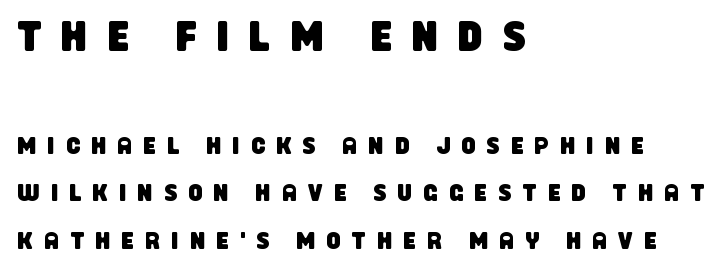
{"serif": "no", "width": "condensed", "stroke_contrast": "low", "x_height": "large", "monospaced": "no", "underline": "no", "align": "left", "line_spacing": "loose", "line_spacing_ratio": 1.98, "letter_spacing": "wide", "letter_spacing_em": 0.48, "larger_block": "first", "size_ratio": 1.75, "glyph_px": 42}
